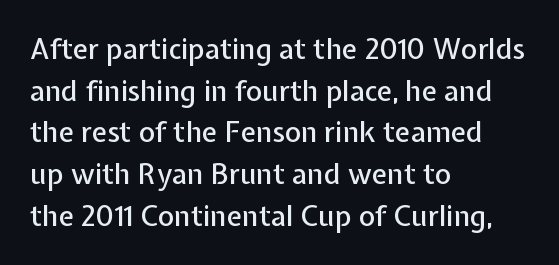
Do the letters lean? They stand straight. The space between consecutive lines is moderate. The letterforms sit shoulder to shoulder at normal distance. These lines are rendered in a variable-pitch font. Bare-footed words on every line.
